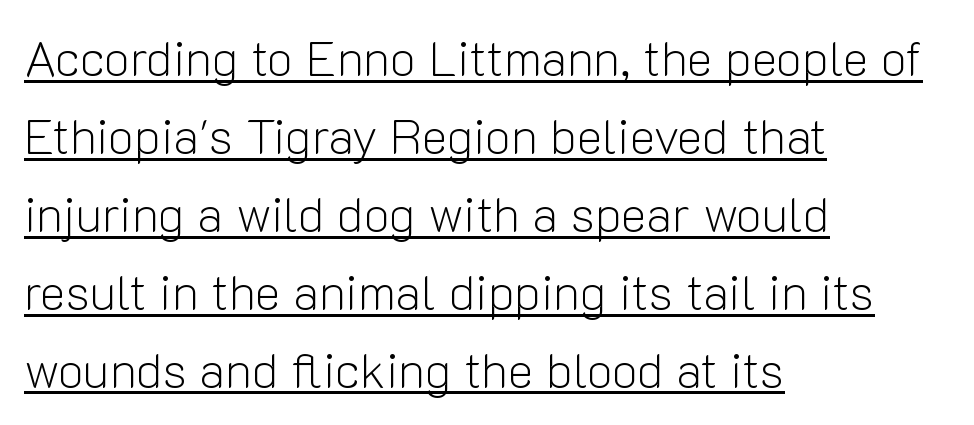
A typesetter would call this proportional, since set widths differ per character. Tracking value appears to be zero — textbook default spacing. This sample carries an underscore along the baseline area. Posture: vertical.
